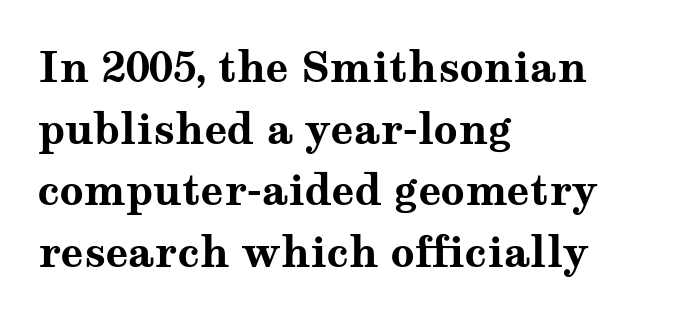
The image shows 42 px bold, wide serif type, upright; set left-aligned, normal line spacing (1.47x), normal letter spacing, not underlined; medium stroke contrast and a medium x-height.
